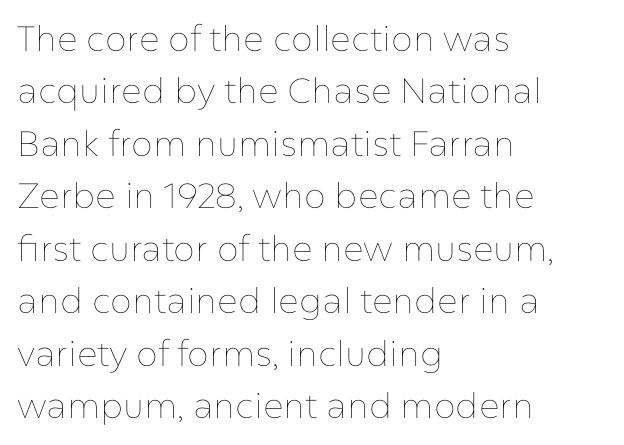
Q: Is the text bold? A: No.
Q: Is the text italic (slanted)? A: No, it is upright.
Q: Is the text underlined? A: No.
Q: How is the paragraph aligned? A: Left-aligned.
Q: Is the spacing between letters normal or unusually wide? A: Normal.
Q: Is the spacing between lines tight, normal or loose? A: Normal.
Q: Width (condensed, normal, or wide)? A: Normal.
Q: Stroke contrast? A: Low.
Q: x-height? A: Medium.
Q: Monospaced? A: No.
